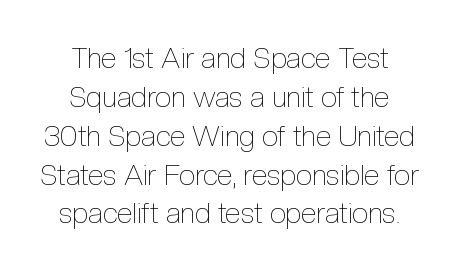
Q: Is the text bold? A: No.
Q: Is the text italic (slanted)? A: No, it is upright.
Q: Is the text underlined? A: No.
Q: How is the paragraph aligned? A: Centered.
Q: Is the spacing between letters normal or unusually wide? A: Normal.
Q: Is the spacing between lines tight, normal or loose? A: Normal.
Q: Width (condensed, normal, or wide)? A: Condensed.
Q: x-height? A: Medium.
Q: Monospaced? A: No.
